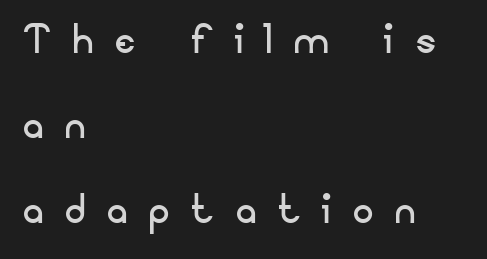
Q: Is the text bold? A: No.
Q: Is the text italic (slanted)? A: No, it is upright.
Q: Is the typeface a serif or a sans-serif typeface? A: Sans-serif.
Q: Is the text underlined? A: No.
Q: How is the paragraph aligned? A: Left-aligned.
Q: Is the spacing between letters normal or unusually wide? A: Unusually wide.
Q: Is the spacing between lines tight, normal or loose? A: Normal.
Q: Width (condensed, normal, or wide)? A: Normal.
Q: Stroke contrast? A: Low.
Q: x-height? A: Small.
Q: Monospaced? A: No.
